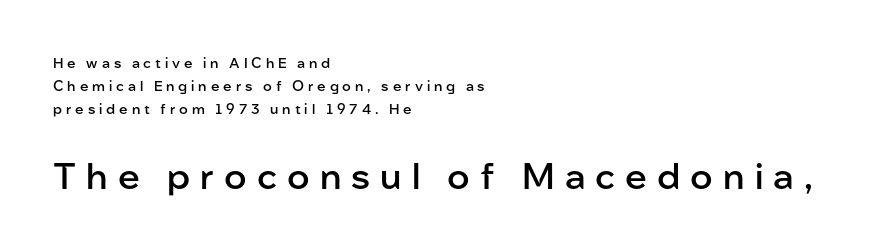
This rendering uses left alignment, leaving the right contour irregular. The typography opts for an upright posture over an oblique one. What weight is shown? A semibold, between regular and bold. Regarding serifs, this sample does without them.
